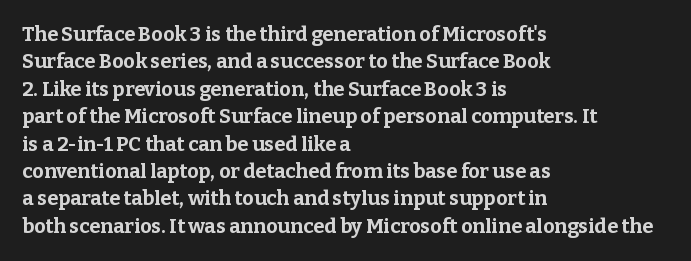
{"italic": "no", "bold": "yes", "underline": "no", "align": "left", "line_spacing": "normal", "line_spacing_ratio": 1.37, "letter_spacing": "normal", "letter_spacing_em": 0.0, "glyph_px": 20}
